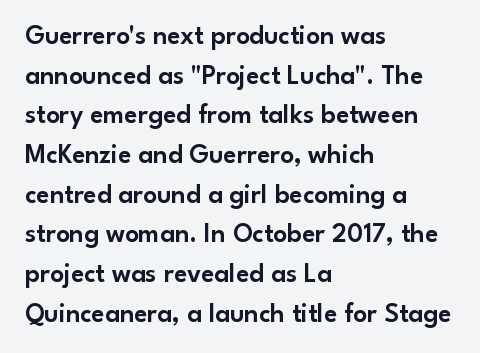
The image shows 27 px text type, upright; set left-aligned, normal line spacing (1.47x), normal letter spacing, not underlined.
